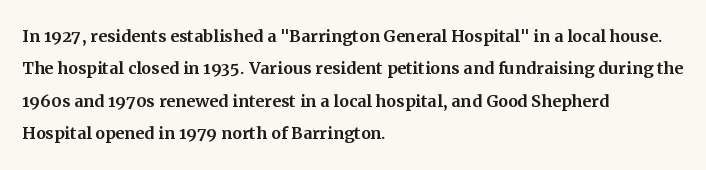
Bare-footed words on every line. The space between consecutive lines is moderate. Caption: standard tracking, unaltered. The lettering holds an erect, upright posture throughout. The text block is weighted toward the left margin, trailing off unevenly rightward.
